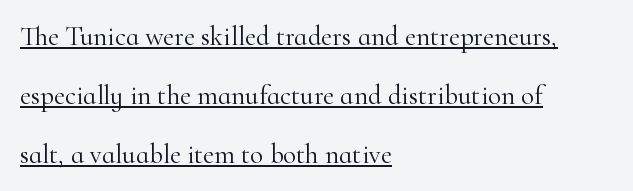
The image shows 27 px text type, upright; set left-aligned, loose line spacing (2.18x), normal letter spacing, underlined.
